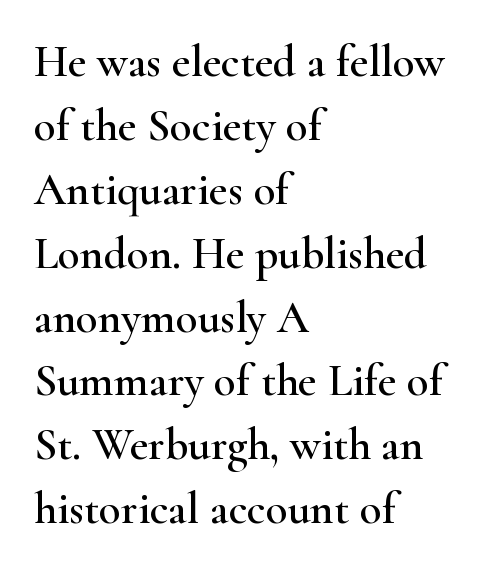
Q: Is the text italic (slanted)? A: No, it is upright.
Q: Is the typeface a serif or a sans-serif typeface? A: Serif.
Q: Is the text underlined? A: No.
Q: How is the paragraph aligned? A: Left-aligned.
Q: Is the spacing between letters normal or unusually wide? A: Normal.
Q: Is the spacing between lines tight, normal or loose? A: Normal.
Q: Width (condensed, normal, or wide)? A: Wide.
Q: Stroke contrast? A: High.
Q: x-height? A: Small.
Q: Monospaced? A: No.
